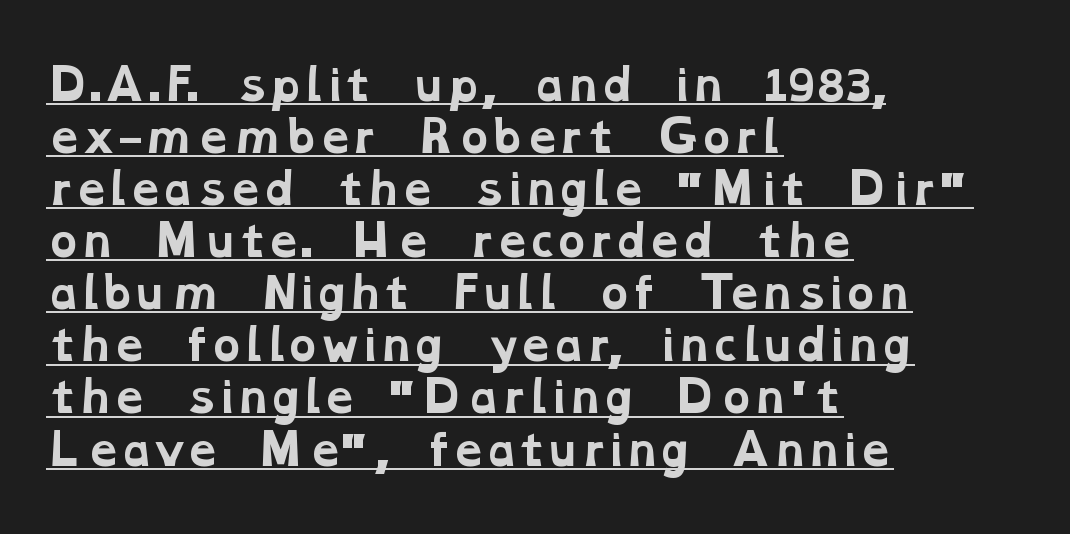
The face used here is proportionally spaced, like ordinary book or web type. Students, observe the line beneath the letters — that is underlining. Typesetter's note: full bold, strokes at maximum text heaviness. This rendering leaves character spacing at its baseline value. Stroke terminals: seriffed. The rendering anchors every line to the left-hand side.
